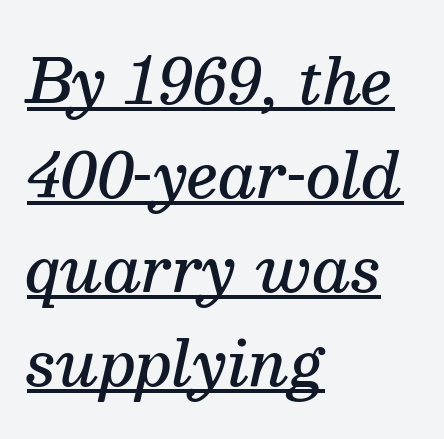
Q: Is the text bold? A: Semi-bold.
Q: Is the text italic (slanted)? A: Yes, it leans right by about 13 degrees.
Q: Is the typeface a serif or a sans-serif typeface? A: Serif.
Q: Is the text underlined? A: Yes.
Q: How is the paragraph aligned? A: Left-aligned.
Q: Is the spacing between letters normal or unusually wide? A: Normal.
Q: Is the spacing between lines tight, normal or loose? A: Normal.
Q: Width (condensed, normal, or wide)? A: Normal.
Q: Stroke contrast? A: Medium.
Q: x-height? A: Medium.
Q: Monospaced? A: No.
